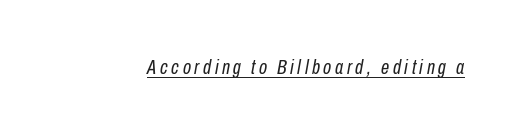
Q: Is the text bold? A: No.
Q: Is the text italic (slanted)? A: Yes, it leans right by about 10 degrees.
Q: Is the text underlined? A: Yes.
